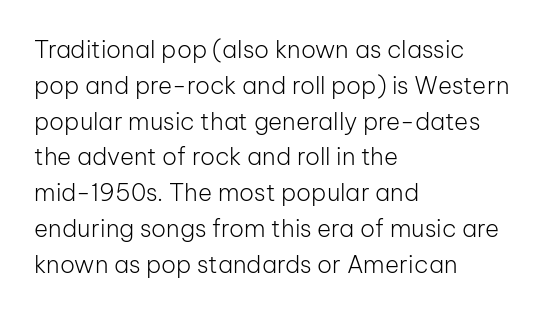
{"italic": "no", "bold": "no", "underline": "no", "align": "left", "line_spacing": "normal", "line_spacing_ratio": 1.49, "letter_spacing": "normal", "letter_spacing_em": 0.0, "glyph_px": 24}
